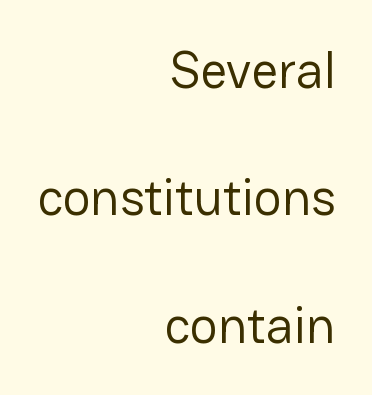
Q: Is the text bold? A: No.
Q: Is the text italic (slanted)? A: No, it is upright.
Q: Is the typeface a serif or a sans-serif typeface? A: Sans-serif.
Q: Is the text underlined? A: No.
Q: How is the paragraph aligned? A: Right-aligned.
Q: Is the spacing between letters normal or unusually wide? A: Normal.
Q: Is the spacing between lines tight, normal or loose? A: Loose.
Q: Width (condensed, normal, or wide)? A: Normal.
Q: Stroke contrast? A: Low.
Q: x-height? A: Medium.
Q: Monospaced? A: No.
